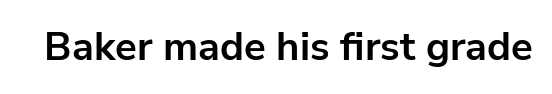
The image shows 40 px bold sans-serif type, upright; set normal letter spacing, not underlined; low stroke contrast and a medium x-height.
